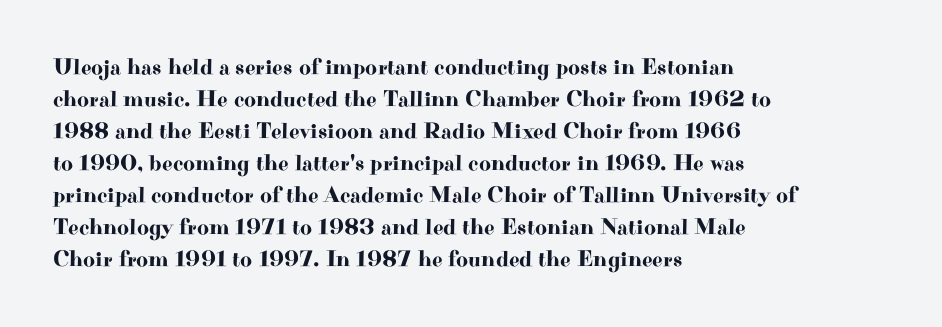
These lines are set flush left with a ragged right edge. Nope, not italic — everything's standing straight. Observe the ordinary spacing: letters are neighbours, not strangers. Vertically, the passage feels balanced, rows spaced as you'd expect. Has an underline been added? It has not.
